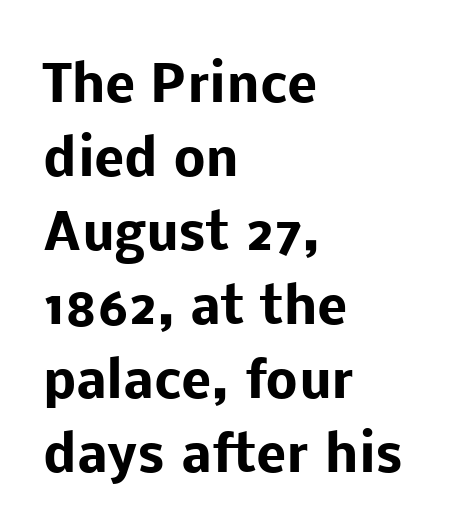
The rendering uses natural spacing where letterforms have individual widths. The lines in this sample share a left origin and differ only in where they stop. Words appear dense and cohesive because spacing is normal. These lines were composed using upright roman letters. The characters display no serif detailing; their extremities are plain.
